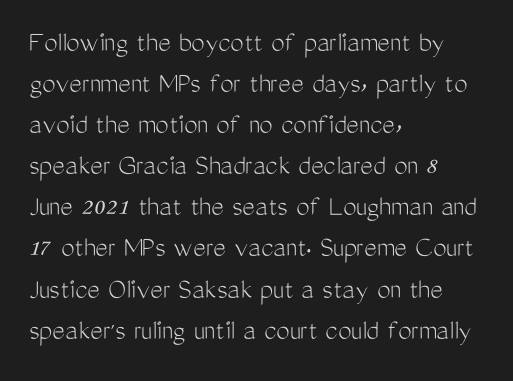
The image shows 30 px light, condensed sans-serif type, upright; set left-aligned, normal line spacing (1.37x), normal letter spacing, not underlined; medium stroke contrast and a medium x-height.
